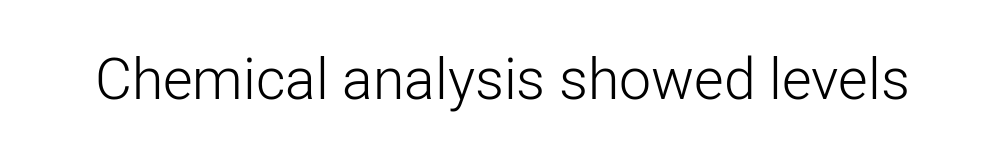
The image shows 57 px light sans-serif type, upright; set normal letter spacing, not underlined; low stroke contrast and a medium x-height.
